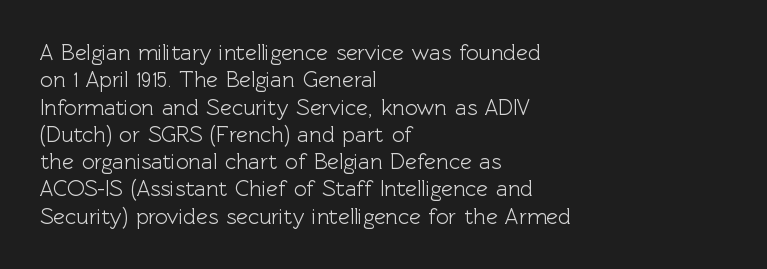
The lines are quadded left. Bare-footed words on every line. Notice how the stems are strictly vertical — no italics here. The gaps between neighbouring characters are ordinary and unremarkable.
